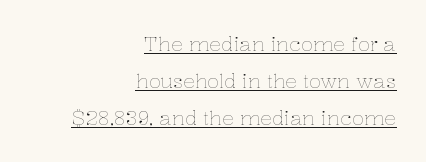
The image shows 20 px text type, upright; set right-aligned, line spacing 1.86x, normal letter spacing, underlined.
